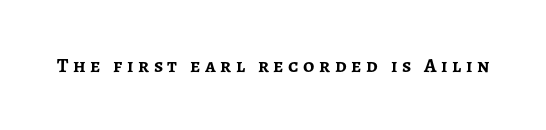
Each row of text sits above clean, open space. Short note: letters widely spaced. I'd describe the lettering as bold — thick and assertive. No italicization has been applied; the sample stays upright.
